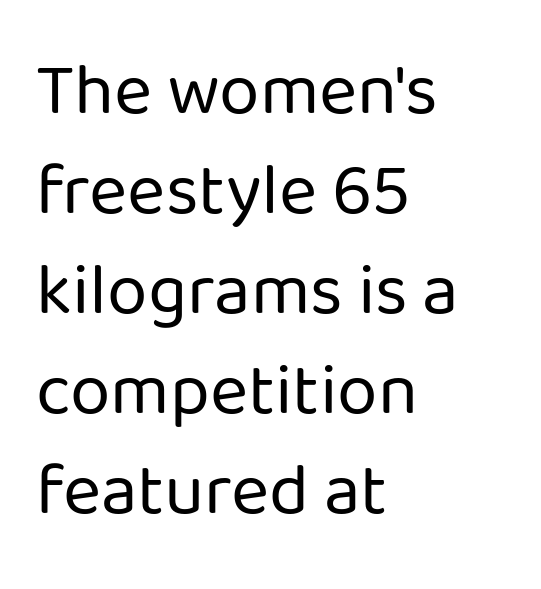
{"serif": "no", "italic": "no", "bold": "no", "weight": "regular", "width": "normal", "stroke_contrast": "low", "x_height": "medium", "monospaced": "no", "underline": "no", "align": "left", "line_spacing": "normal", "line_spacing_ratio": 1.37, "letter_spacing": "normal", "letter_spacing_em": 0.0, "glyph_px": 73}
